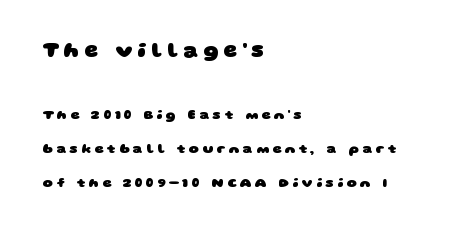
Words appear elongated and porous because spacing is wide. Is the block centered? No — it sits flush against the left margin. Set as a true bold cut, around the 700 mark. Horizontal bands of white between lines are thick stripes. Letters rest on an invisible, unmarked baseline. Which of the two is more prominent by size? The first, at the top.
